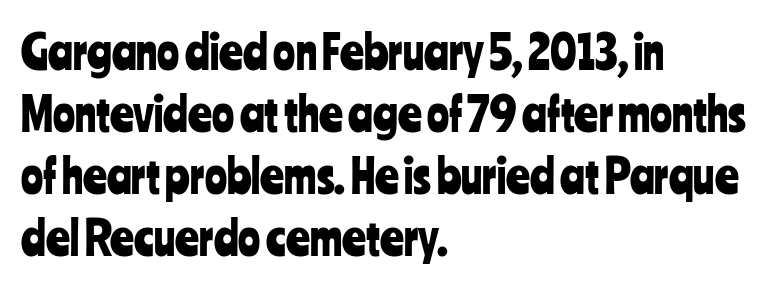
{"serif": "no", "italic": "no", "width": "condensed", "stroke_contrast": "low", "x_height": "medium", "monospaced": "no", "underline": "no", "align": "left", "line_spacing": "normal", "line_spacing_ratio": 1.35, "letter_spacing": "normal", "letter_spacing_em": 0.0, "glyph_px": 46}
